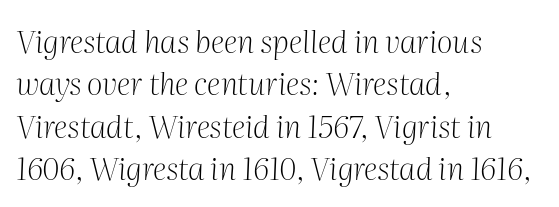
The image shows 31 px light serif type, italic (leaning right); set left-aligned, normal line spacing (1.37x), normal letter spacing, not underlined; medium stroke contrast and a medium x-height.
